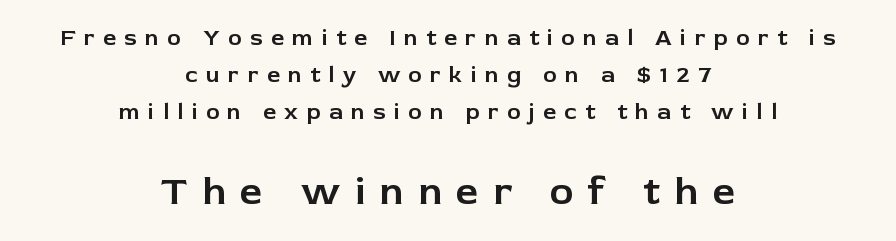
{"serif": "no", "italic": "no", "width": "normal", "stroke_contrast": "low", "x_height": "medium", "monospaced": "no", "underline": "no", "align": "center", "line_spacing": "normal", "line_spacing_ratio": 1.61, "letter_spacing": "wide", "letter_spacing_em": 0.36, "larger_block": "second", "size_ratio": 1.74, "glyph_px": 40}
